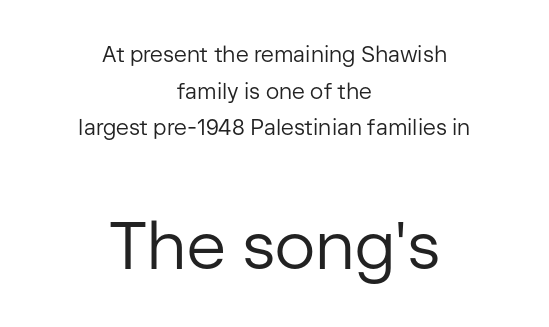
The image shows 67 px regular-weight sans-serif type, upright; set centered, normal line spacing (1.67x), normal letter spacing, not underlined; the second (bottom) block is 3.05x larger; low stroke contrast and a medium x-height.
